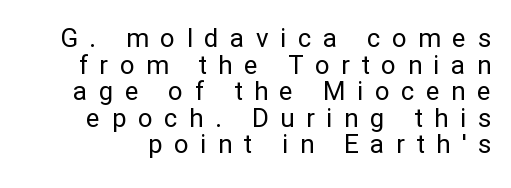
The image shows 26 px text type, upright; set tight line spacing (1.02x), unusually wide letter spacing (+0.44 em), not underlined.
